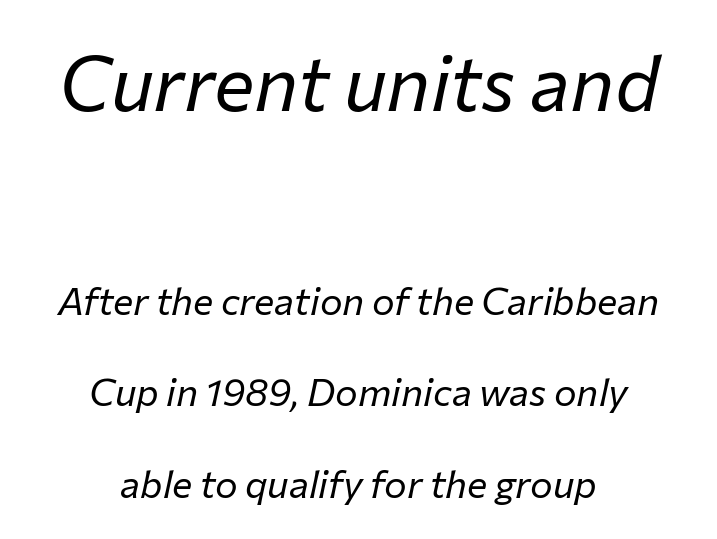
Q: Is the text bold? A: No.
Q: Is the text italic (slanted)? A: Yes, it leans right by about 12 degrees.
Q: Is the text underlined? A: No.
Q: How is the paragraph aligned? A: Centered.
Q: Is the spacing between letters normal or unusually wide? A: Normal.
Q: Is the spacing between lines tight, normal or loose? A: Loose.
Q: Which block of text is set in a larger size, the first (top) or the second (bottom)? A: The first (top) one.
Q: Width (condensed, normal, or wide)? A: Normal.
Q: Stroke contrast? A: Low.
Q: x-height? A: Medium.
Q: Monospaced? A: No.
